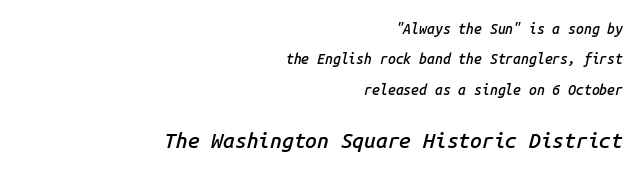
Teacher's note: observe the even right margin — that is flush-right alignment. Notice the strokes are somewhat thickened but not fully heavy: this is a semibold. Does extra space separate the letters? No, they use regular spacing. In terms of posture, this sample is oblique.
